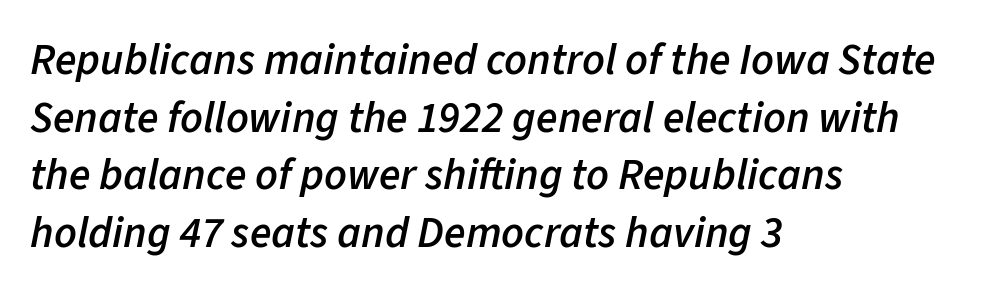
{"italic": "yes", "lean": "right", "slant_degrees": 11, "bold": "semi", "weight": "semibold", "width": "normal", "stroke_contrast": "low", "x_height": "medium", "monospaced": "no", "underline": "no", "align": "left", "line_spacing": "normal", "line_spacing_ratio": 1.31, "letter_spacing": "normal", "letter_spacing_em": 0.0, "glyph_px": 44}
